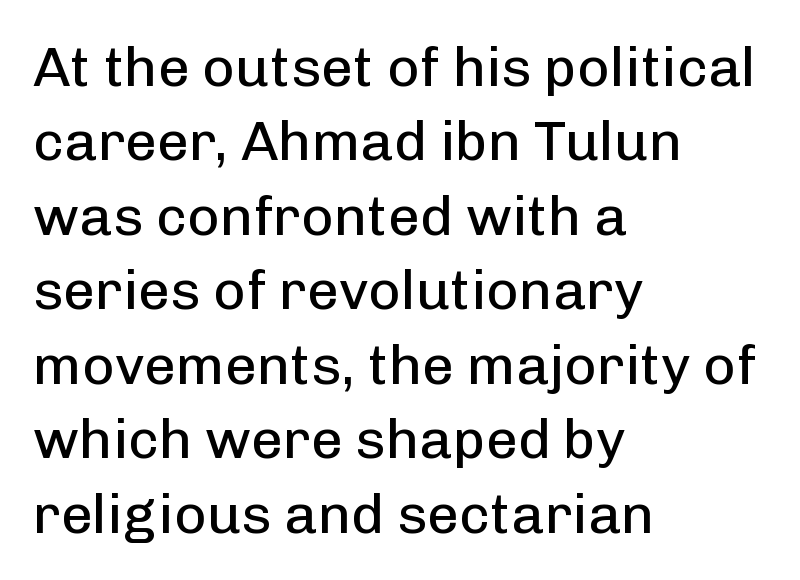
The image shows 56 px regular-weight sans-serif type, upright; set left-aligned, normal line spacing (1.33x), normal letter spacing, not underlined; low stroke contrast and a medium x-height.
